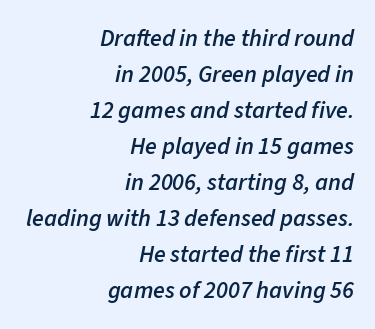
{"italic": "yes", "lean": "right", "slant_degrees": 11, "bold": "semi", "underline": "no", "align": "right", "line_spacing": "normal", "line_spacing_ratio": 1.5, "letter_spacing": "normal", "letter_spacing_em": 0.0, "glyph_px": 24}
